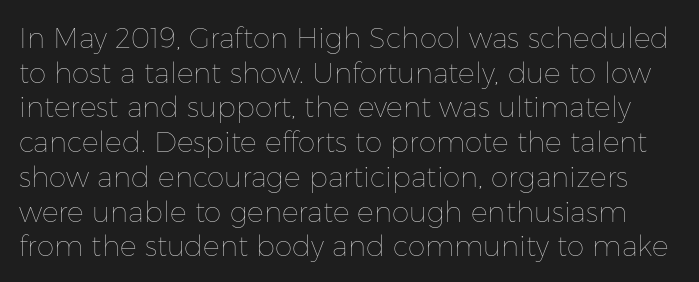
{"italic": "no", "bold": "no", "weight": "thin", "width": "normal", "stroke_contrast": "low", "x_height": "medium", "monospaced": "no", "underline": "no", "line_spacing_ratio": 1.24, "letter_spacing": "normal", "letter_spacing_em": 0.0, "glyph_px": 28}
